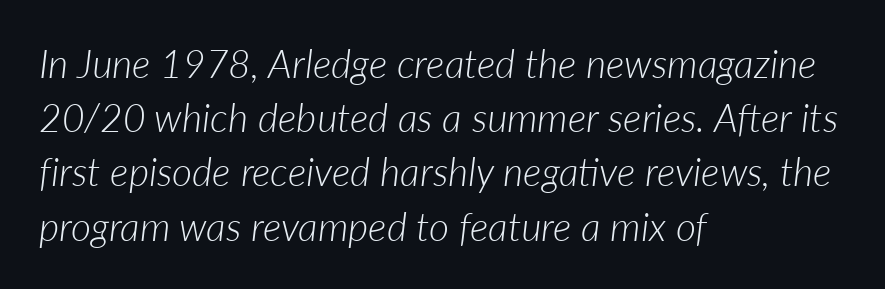
The image shows 39 px light type, italic (leaning right); set left-aligned, normal line spacing (1.39x), normal letter spacing, not underlined; low stroke contrast and a medium x-height.
